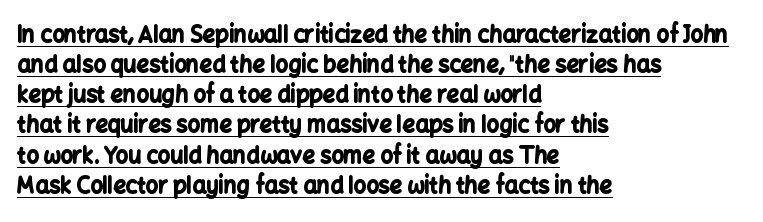
The image shows 22 px bold type, upright; set left-aligned, normal line spacing (1.37x), normal letter spacing, underlined.
